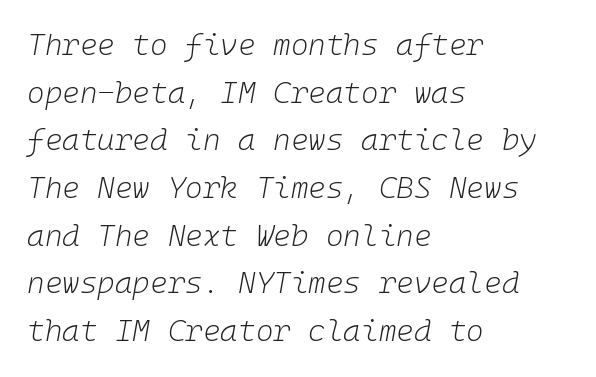
In terms of leading, this rendering sits right in the middle. The font sits on the lighter half of the weight spectrum, regular included. The paragraph has a hard left edge and a soft right edge. These lines keep a tight, regular rhythm from letter to letter. Notice how the stems are inclined rather than vertical — that's the hallmark of italics. Only glyphs here, with clear space below each row.
